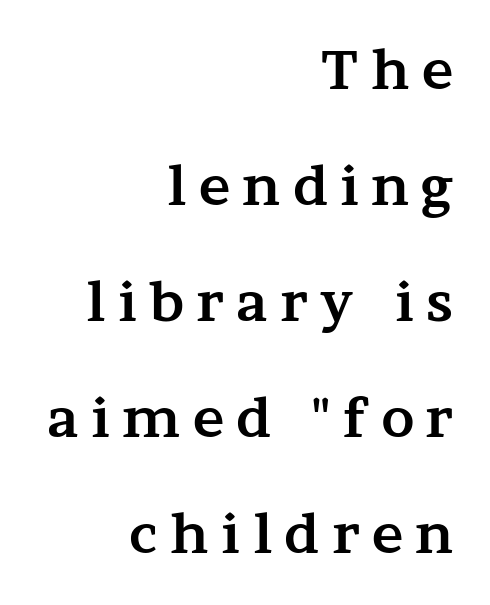
The image shows 53 px bold, wide serif type, upright; set right-aligned, loose line spacing (2.19x), unusually wide letter spacing (+0.23 em), not underlined; medium stroke contrast and a medium x-height.
